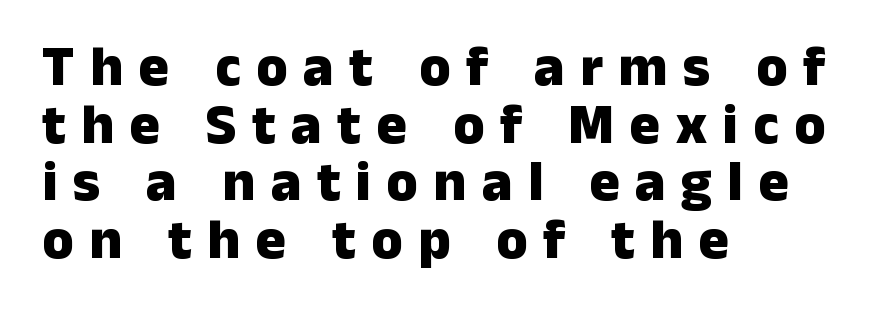
The image shows 57 px heavy sans-serif type, upright; set left-aligned, tight line spacing (1.01x), unusually wide letter spacing (+0.27 em), not underlined; low stroke contrast and a medium x-height.
